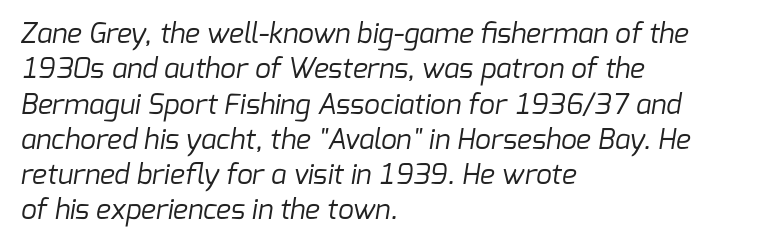
The image shows 28 px regular-weight sans-serif type; set left-aligned, normal line spacing (1.26x), normal letter spacing, not underlined; low stroke contrast and a medium x-height.
